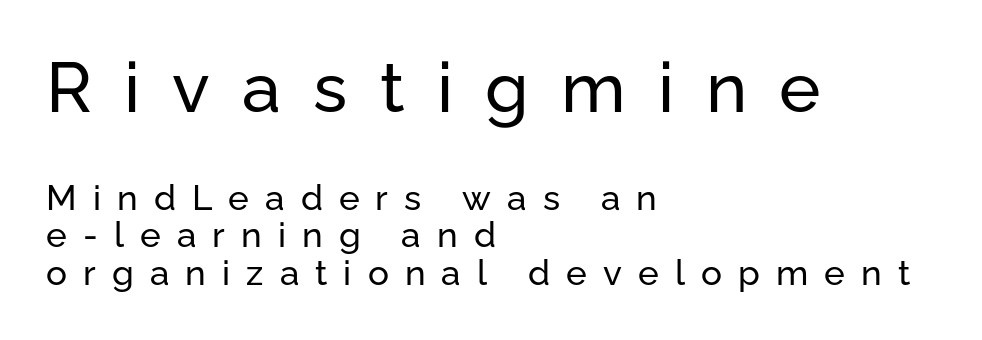
The image shows 70 px sans-serif type, upright; set left-aligned, tight line spacing (1.07x), unusually wide letter spacing (+0.46 em), not underlined; the first (top) block is 2.0x larger; low stroke contrast and a medium x-height.
